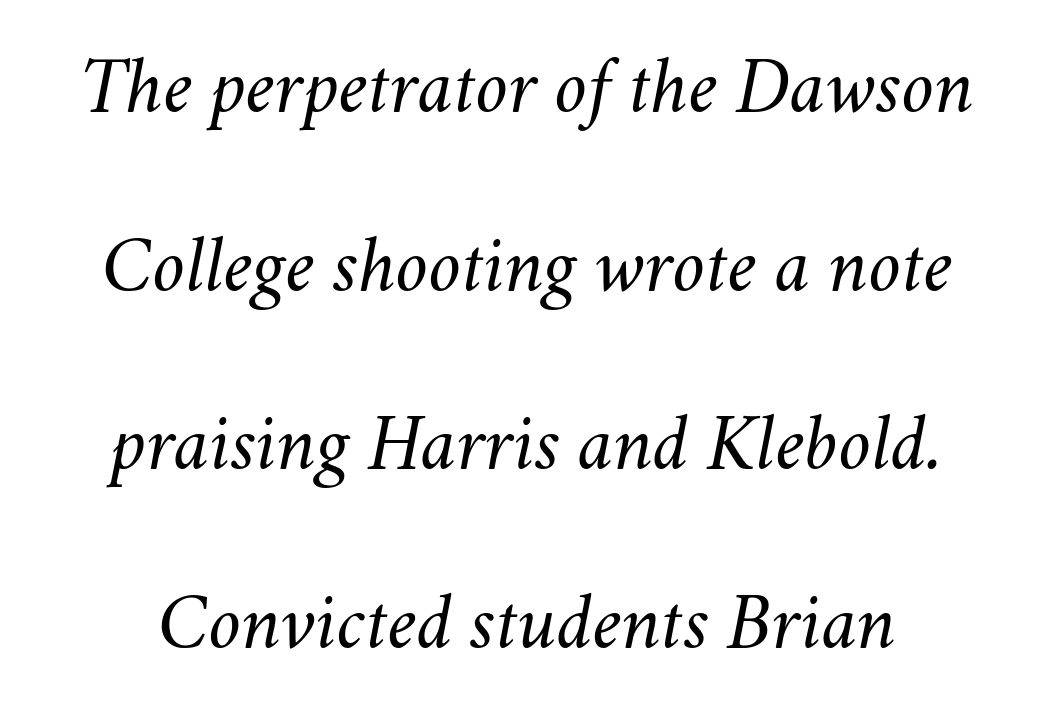
Q: Is the text bold? A: No.
Q: Is the text italic (slanted)? A: Yes, it leans right by about 11 degrees.
Q: Is the text underlined? A: No.
Q: Is the spacing between letters normal or unusually wide? A: Normal.
Q: Is the spacing between lines tight, normal or loose? A: Loose.
Q: Width (condensed, normal, or wide)? A: Normal.
Q: Stroke contrast? A: Medium.
Q: x-height? A: Small.
Q: Monospaced? A: No.
